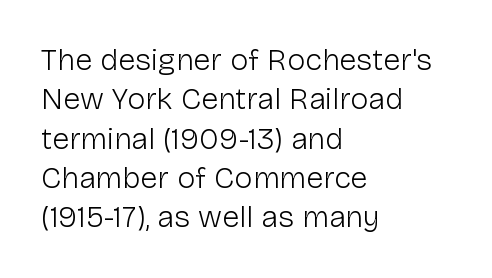
The leading is moderate, giving the passage an even texture. Notice how the passage keeps a crisp vertical edge on the left only. Ascenders rise straight up at ninety degrees. This rendering features lettering with no underline. Does the type have serifs? No, each stem ends abruptly. The letters advance in unequal steps, a hallmark of proportional type.
